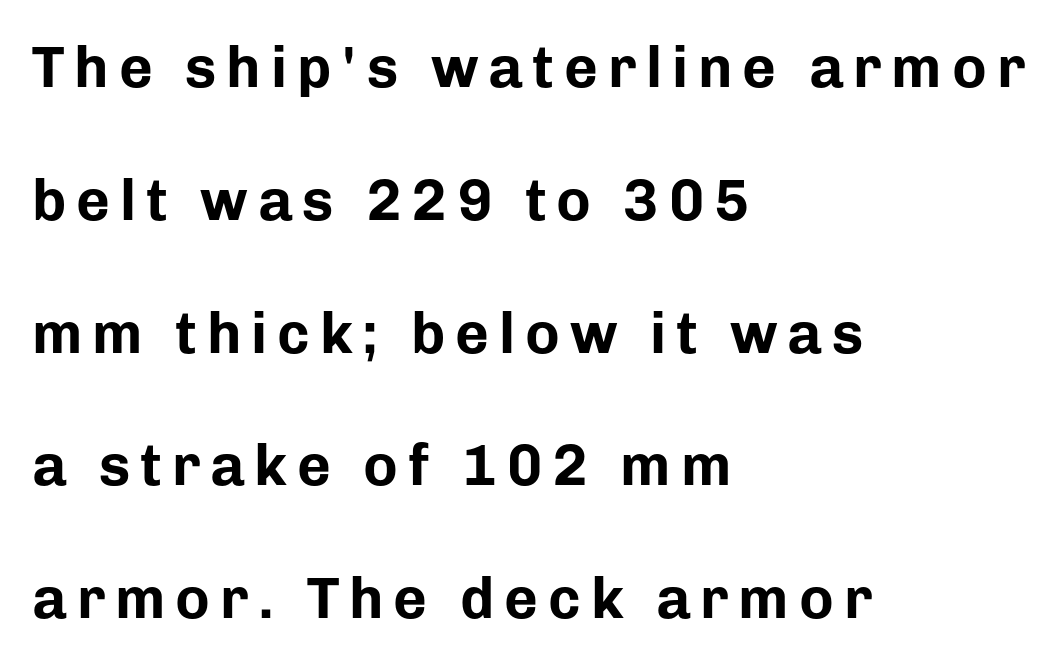
Horizontal alignment here is leftward, the default for most running prose. The specimen omits any rule beneath the text block's lines. Every stem runs plumb, perpendicular to the baseline. Spacing verdict: proportional, widths tailored to each character. Reading down the column, the eye jumps a long way to each next line.
